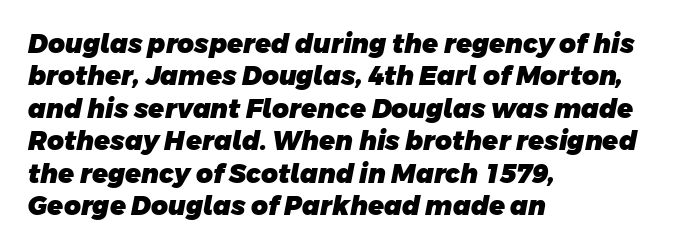
This sample keeps an unexceptional amount of space between lines. How heavy is the stroke? Heavy — this is a bold. Caption: multi-line text, flush left, ragged right. Observe the ordinary spacing: letters are neighbours, not strangers. Descender tails drop into unmarked territory.
